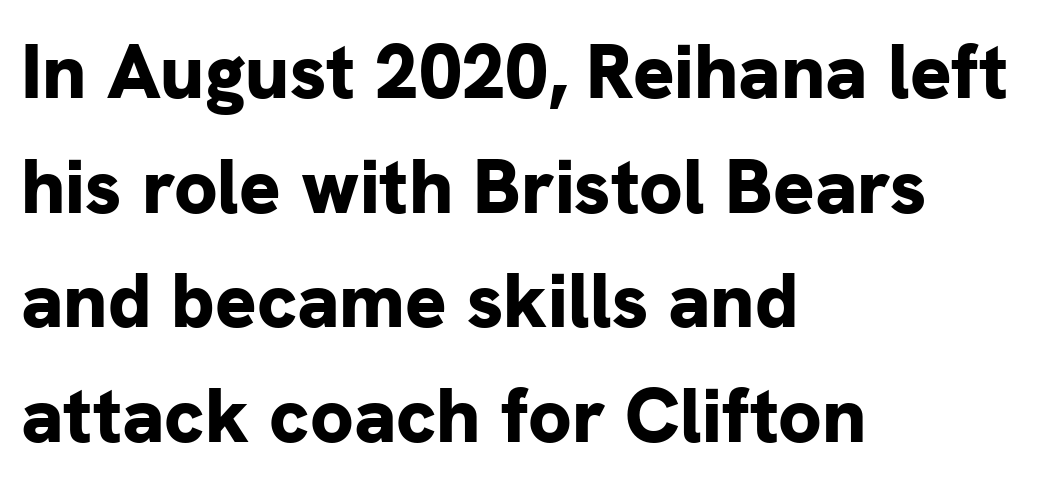
You can tell from the bare stems that sans-serif type was used. Only glyphs here, with clear space below each row. The face used here is proportionally spaced, like ordinary book or web type. The vertical gap from one line to the next is medium. No italicization has been applied; the sample stays upright.
